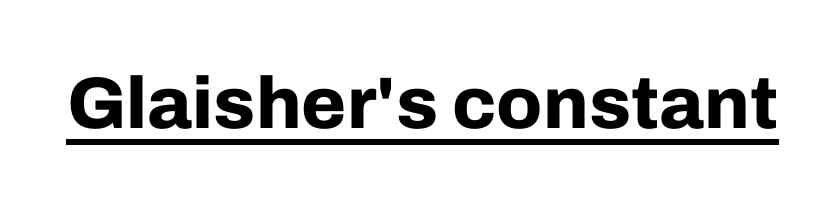
The image shows 73 px bold sans-serif type, upright; set normal letter spacing, underlined; low stroke contrast and a medium x-height.
